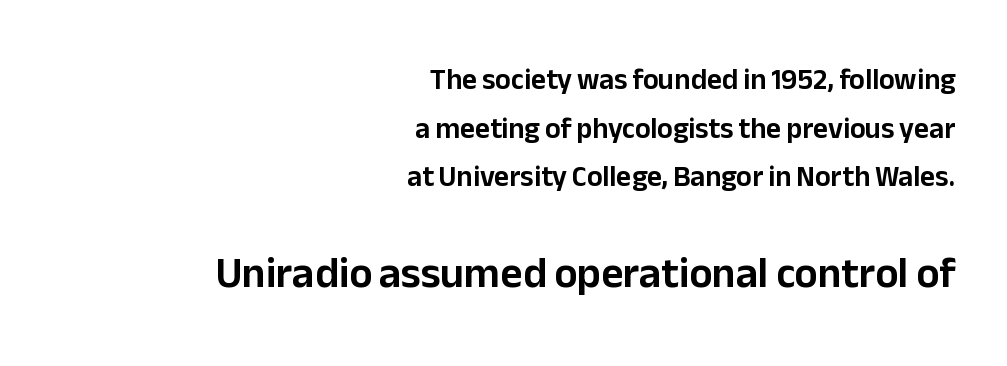
{"serif": "no", "italic": "no", "width": "normal", "stroke_contrast": "low", "x_height": "medium", "monospaced": "no", "underline": "no", "align": "right", "line_spacing": "normal", "line_spacing_ratio": 1.68, "letter_spacing": "normal", "letter_spacing_em": 0.0, "larger_block": "second", "size_ratio": 1.48, "glyph_px": 43}
